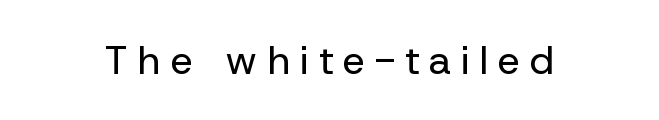
The image shows 40 px regular-weight sans-serif type, upright; set unusually wide letter spacing (+0.25 em), not underlined; low stroke contrast and a medium x-height.
